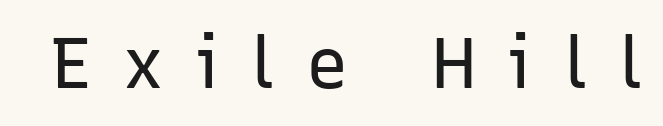
Q: Is the text bold? A: No.
Q: Is the text italic (slanted)? A: No, it is upright.
Q: Is the typeface a serif or a sans-serif typeface? A: Sans-serif.
Q: Is the text underlined? A: No.
Q: Is the spacing between letters normal or unusually wide? A: Unusually wide.
Q: Width (condensed, normal, or wide)? A: Normal.
Q: Stroke contrast? A: Low.
Q: x-height? A: Medium.
Q: Monospaced? A: No.
